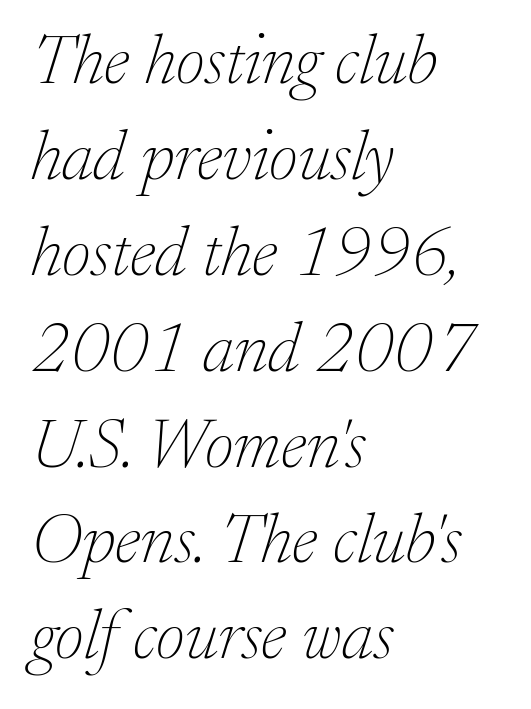
The specimen reads as italic at a glance. Summary of weight: not heavy and not bold. The string is rendered with underlining switched off. Successive baselines arrive at the customary interval. Does extra space separate the letters? No, they use regular spacing. Proportional: the letters do not fall into vertical columns.
